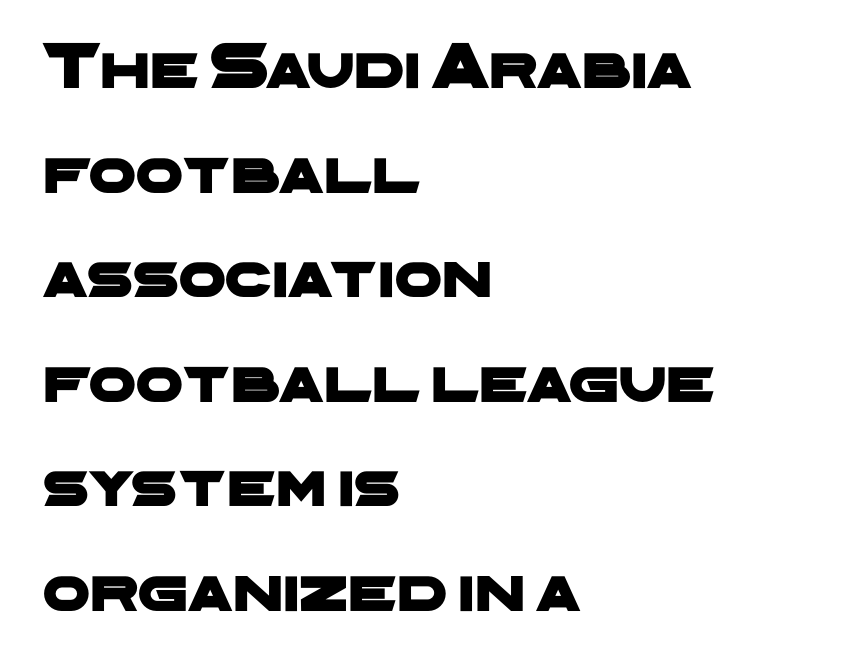
Q: Is the typeface a serif or a sans-serif typeface? A: Sans-serif.
Q: Is the text underlined? A: No.
Q: How is the paragraph aligned? A: Left-aligned.
Q: Is the spacing between letters normal or unusually wide? A: Normal.
Q: Is the spacing between lines tight, normal or loose? A: Normal.
Q: Width (condensed, normal, or wide)? A: Wide.
Q: Stroke contrast? A: Low.
Q: x-height? A: Medium.
Q: Monospaced? A: No.
